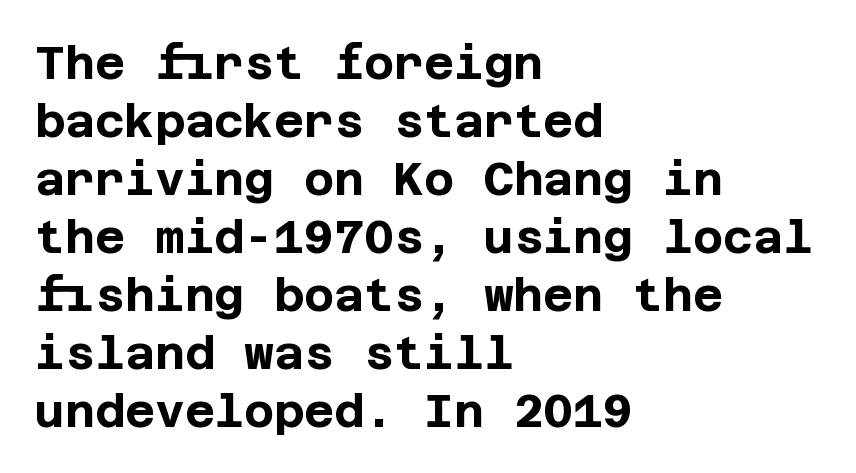
A typesetter would mark this as roman, not italic. The passage shown is typeset with a sans-serif family. Notice how thick the strokes are: this is what a full bold looks like. The strip under each line holds only bare page.
